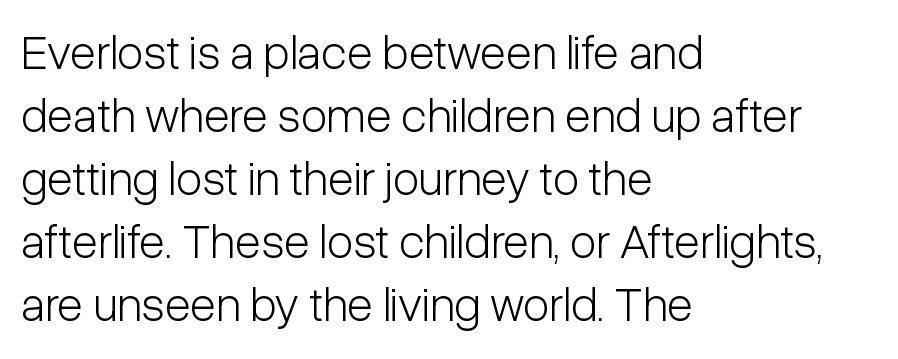
The image shows 48 px light, condensed sans-serif type, upright; set left-aligned, normal line spacing (1.31x), normal letter spacing, not underlined; low stroke contrast and a medium x-height.
